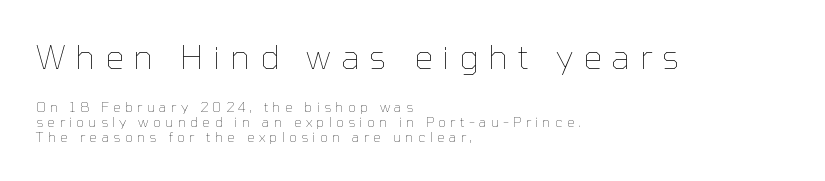
Italic? Not at all — the glyphs are vertical. Someone cranked the tracking dial way up on this one. The paragraph has a hard left edge and a soft right edge. Counters stay open thanks to moderate or lighter strokes. Size contrast runs from large at the top to small at the bottom.
